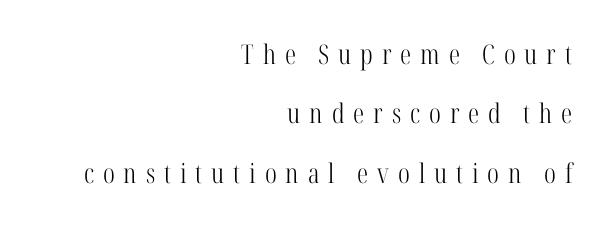
A bare baseline throughout the passage. The axis of the letterforms is exactly vertical. Typeset ragged left — the right edge is the straight one. The block of text is sparse from top to bottom, with ample space between rows. The characters are drawn with everyday or finer stroke widths. The tracking reads as deliberately expanded to a designer's eye.
